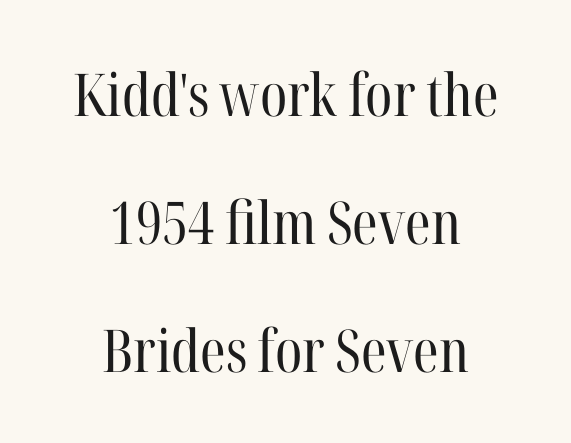
{"serif": "yes", "italic": "no", "bold": "no", "weight": "regular", "width": "condensed", "stroke_contrast": "high", "x_height": "medium", "monospaced": "no", "underline": "no", "align": "center", "line_spacing": "loose", "line_spacing_ratio": 2.17, "letter_spacing": "normal", "letter_spacing_em": 0.0, "glyph_px": 59}
